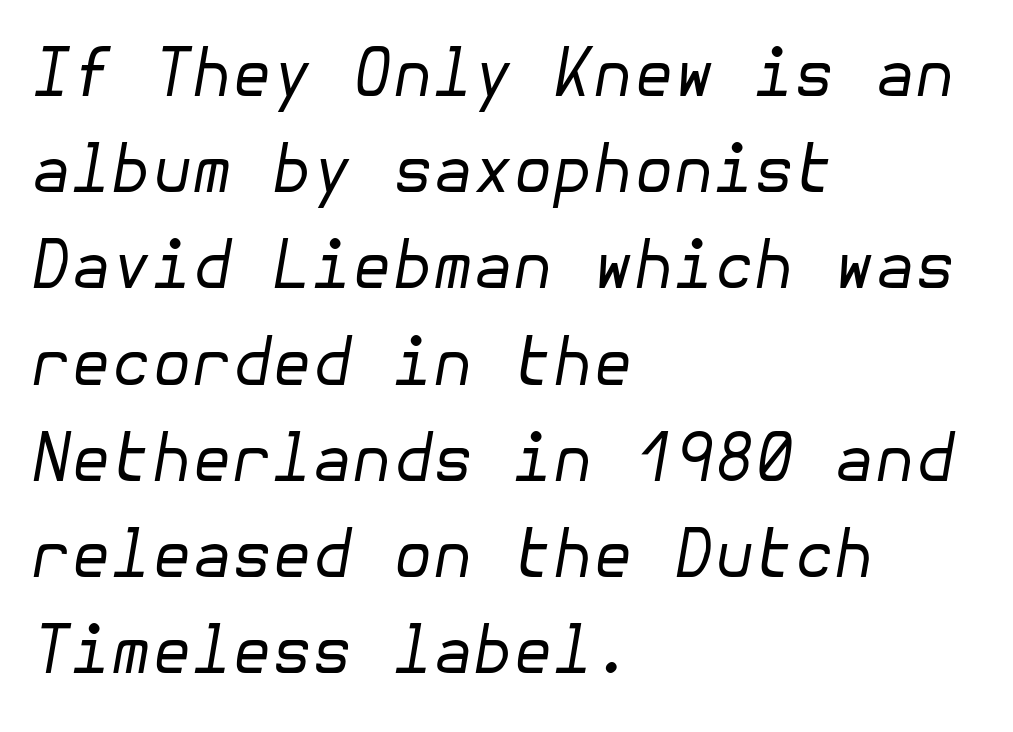
Q: Is the text bold? A: No.
Q: Is the text italic (slanted)? A: Yes, it leans right by about 10 degrees.
Q: Is the text underlined? A: No.
Q: How is the paragraph aligned? A: Left-aligned.
Q: Is the spacing between letters normal or unusually wide? A: Normal.
Q: Is the spacing between lines tight, normal or loose? A: Normal.
Q: Width (condensed, normal, or wide)? A: Normal.
Q: Stroke contrast? A: Low.
Q: x-height? A: Medium.
